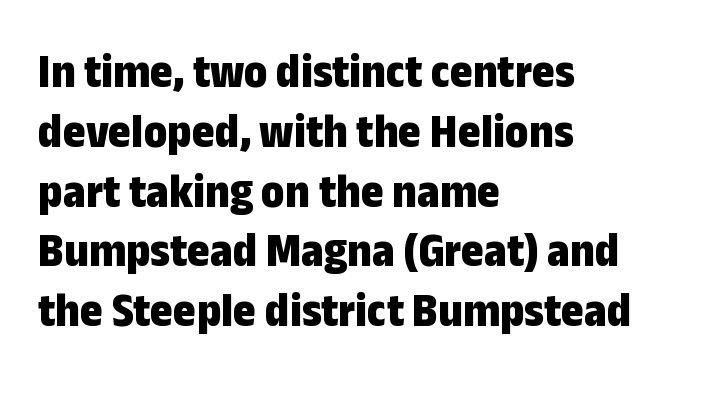
Q: Is the text bold? A: Yes.
Q: Is the text italic (slanted)? A: No, it is upright.
Q: Is the typeface a serif or a sans-serif typeface? A: Sans-serif.
Q: Is the text underlined? A: No.
Q: How is the paragraph aligned? A: Left-aligned.
Q: Is the spacing between letters normal or unusually wide? A: Normal.
Q: Width (condensed, normal, or wide)? A: Condensed.
Q: Stroke contrast? A: Low.
Q: x-height? A: Medium.
Q: Monospaced? A: No.
